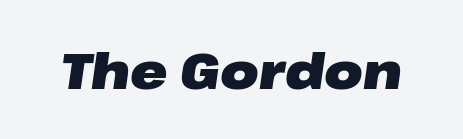
Underlining? Definitely not there. Emphasis-style slanted type is in use. On the weight axis this lands at bold, roughly 700. You could not count columns in this text — the font is proportionally spaced.
